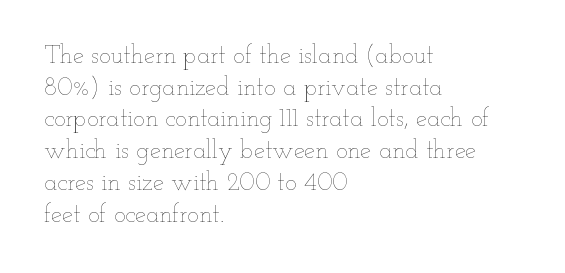
{"italic": "no", "bold": "no", "underline": "no", "align": "left", "line_spacing": "normal", "line_spacing_ratio": 1.27, "letter_spacing": "normal", "letter_spacing_em": 0.0, "glyph_px": 25}
